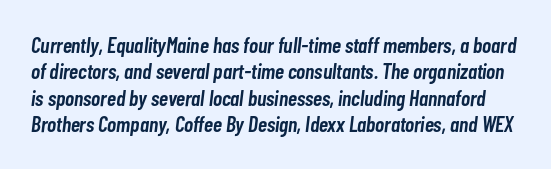
Q: Is the text bold? A: Semi-bold.
Q: Is the text italic (slanted)? A: Yes, it leans right by about 7 degrees.
Q: Is the text underlined? A: No.
Q: Is the spacing between letters normal or unusually wide? A: Normal.
